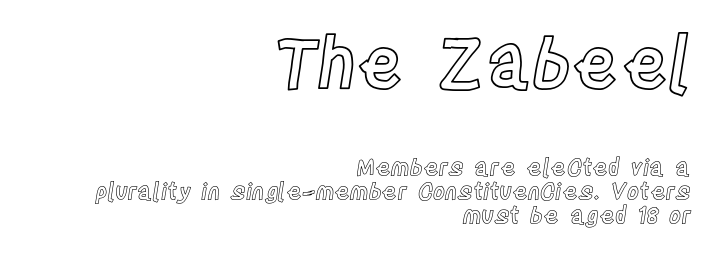
The ragged edge is on the left, which tells us the setting is flush right. Compared with typical body copy, the letter spacing here is the same. In this sample the first text group is rendered at the bigger scale. Note the varied advance widths — an 'i' is clearly narrower than an 'm'. This rendering features lettering with no underline.
